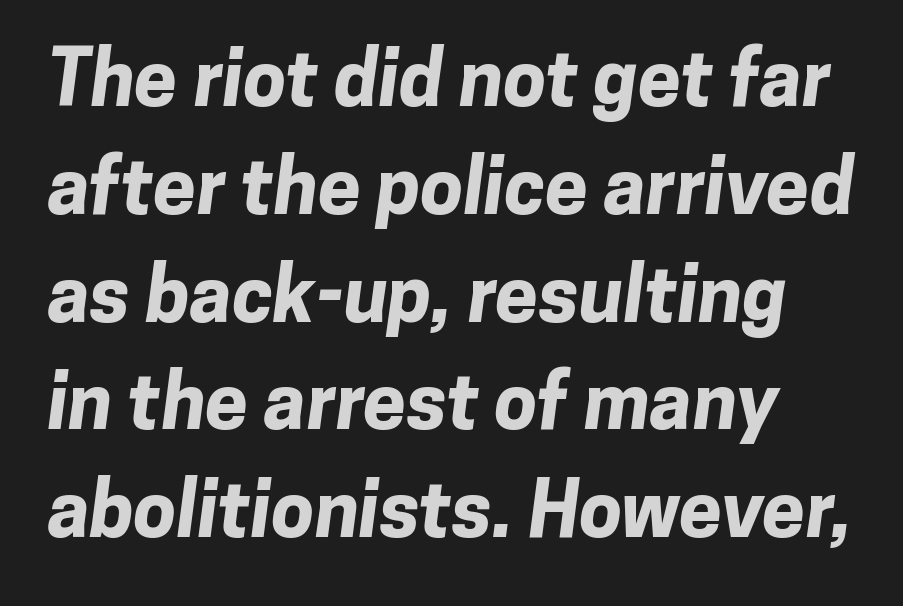
{"serif": "no", "bold": "yes", "weight": "bold", "width": "normal", "stroke_contrast": "low", "x_height": "medium", "monospaced": "no", "underline": "no", "line_spacing": "normal", "line_spacing_ratio": 1.4, "letter_spacing": "normal", "letter_spacing_em": 0.0, "glyph_px": 77}
